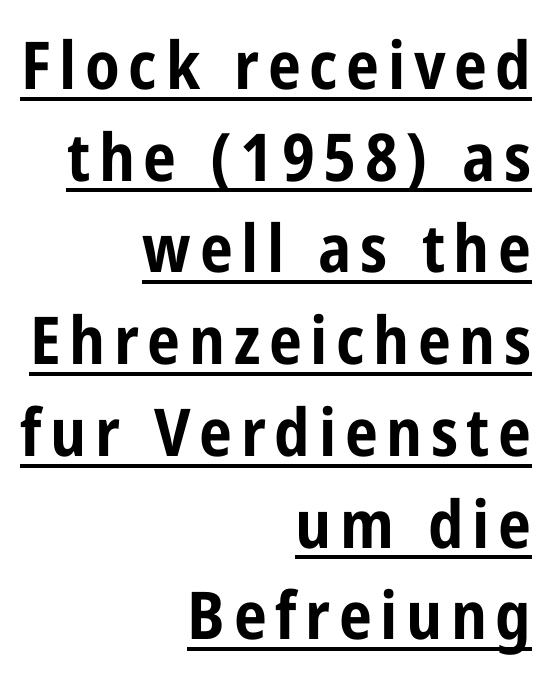
The image shows 66 px bold, condensed sans-serif type, upright; set right-aligned, normal line spacing (1.39x), underlined; low stroke contrast and a medium x-height.
